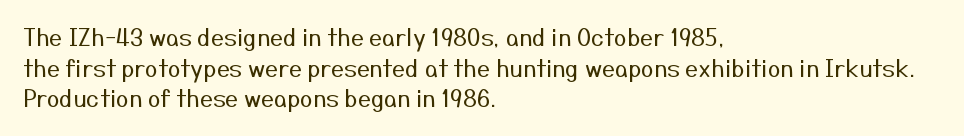
Q: Is the text bold? A: No.
Q: Is the text italic (slanted)? A: No, it is upright.
Q: Is the text underlined? A: No.
Q: How is the paragraph aligned? A: Left-aligned.
Q: Is the spacing between letters normal or unusually wide? A: Normal.
Q: Is the spacing between lines tight, normal or loose? A: Normal.
